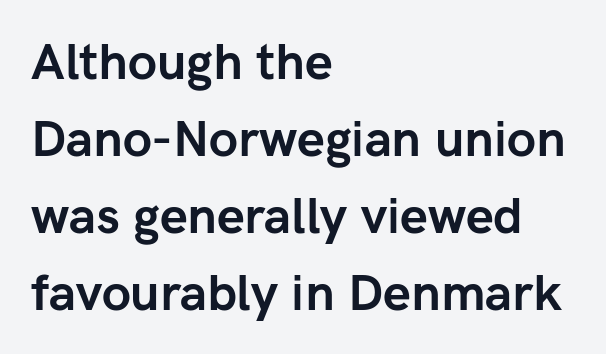
{"serif": "no", "italic": "no", "bold": "yes", "weight": "semibold", "width": "normal", "stroke_contrast": "low", "x_height": "medium", "monospaced": "no", "underline": "no", "align": "left", "line_spacing": "normal", "line_spacing_ratio": 1.54, "letter_spacing": "normal", "letter_spacing_em": 0.0, "glyph_px": 50}
